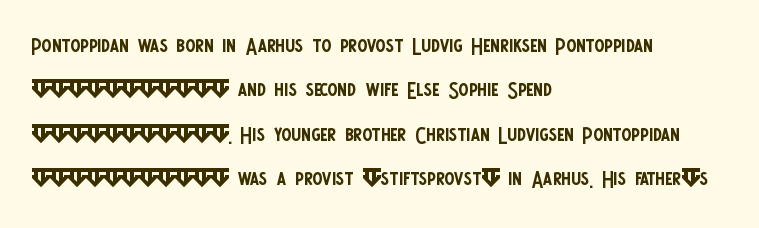
Q: Is the text bold? A: No.
Q: Is the text italic (slanted)? A: No, it is upright.
Q: Is the typeface a serif or a sans-serif typeface? A: Sans-serif.
Q: Is the text underlined? A: No.
Q: How is the paragraph aligned? A: Left-aligned.
Q: Is the spacing between letters normal or unusually wide? A: Normal.
Q: Is the spacing between lines tight, normal or loose? A: Normal.
Q: Width (condensed, normal, or wide)? A: Condensed.
Q: Stroke contrast? A: Low.
Q: x-height? A: Large.
Q: Monospaced? A: No.
